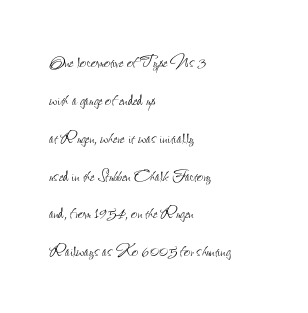
Each row of text sits above clean, open space. Summary of weight: not heavy and not bold. Line beginnings align vertically; line endings do not.
